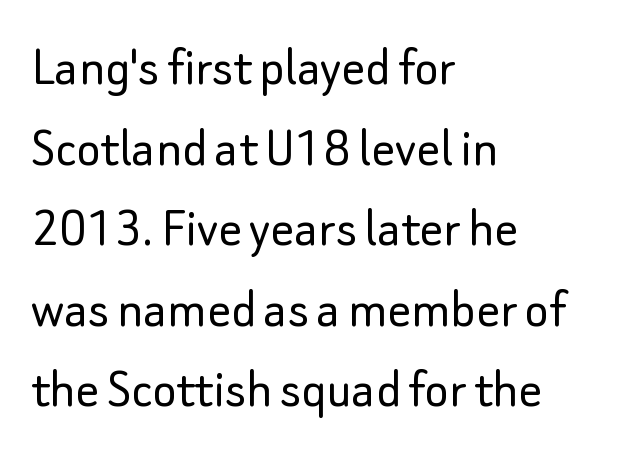
{"serif": "no", "italic": "no", "bold": "no", "weight": "light", "width": "normal", "stroke_contrast": "low", "x_height": "small", "monospaced": "no", "underline": "no", "align": "left", "line_spacing": "normal", "line_spacing_ratio": 1.39, "letter_spacing": "normal", "letter_spacing_em": 0.0, "glyph_px": 58}
